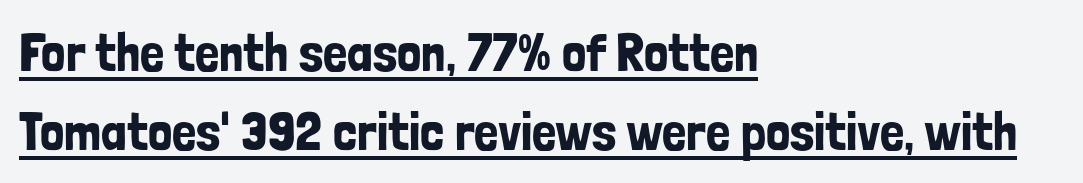
The image shows 54 px condensed sans-serif type, upright; set left-aligned, normal line spacing (1.47x), normal letter spacing, underlined; low stroke contrast and a medium x-height.
